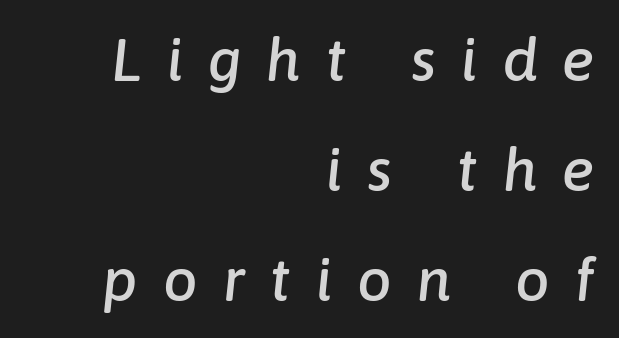
{"italic": "yes", "lean": "right", "slant_degrees": 6, "width": "normal", "stroke_contrast": "low", "x_height": "medium", "monospaced": "no", "underline": "no", "align": "right", "line_spacing_ratio": 1.8, "letter_spacing": "wide", "letter_spacing_em": 0.41, "glyph_px": 61}
